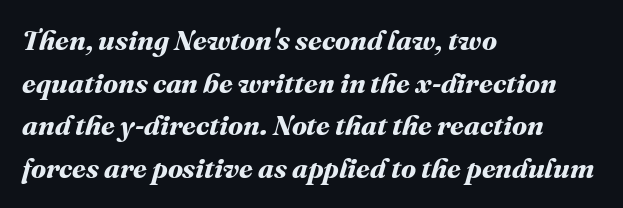
Nothing unusual about the tracking: characters are spaced as the font intends. What weight is shown? A full bold with thick strokes. Regular leading. You could not count columns in this text — the font is proportionally spaced. This rendering uses left alignment, leaving the right contour irregular. Each row of text sits above clean, open space.
